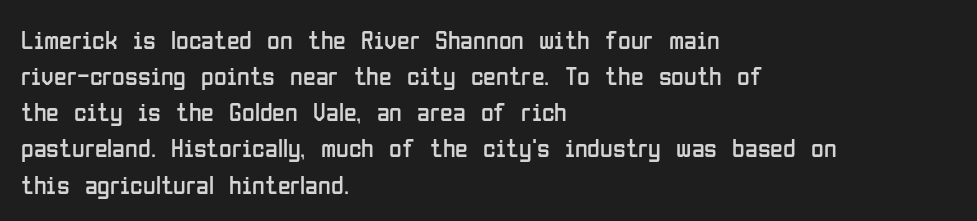
Q: Is the text bold? A: No.
Q: Is the text italic (slanted)? A: No, it is upright.
Q: Is the text underlined? A: No.
Q: How is the paragraph aligned? A: Left-aligned.
Q: Is the spacing between letters normal or unusually wide? A: Normal.
Q: Is the spacing between lines tight, normal or loose? A: Normal.
